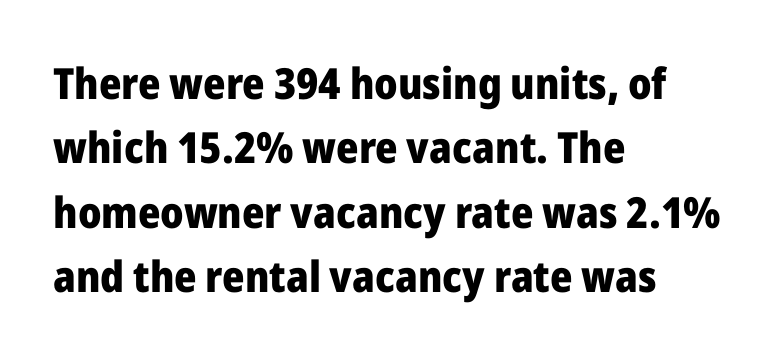
Vertical strokes here are truly vertical. The font family rendered here belongs to the sans-serif group. The gaps between neighbouring characters are ordinary and unremarkable. Successive baselines arrive at the customary interval.
